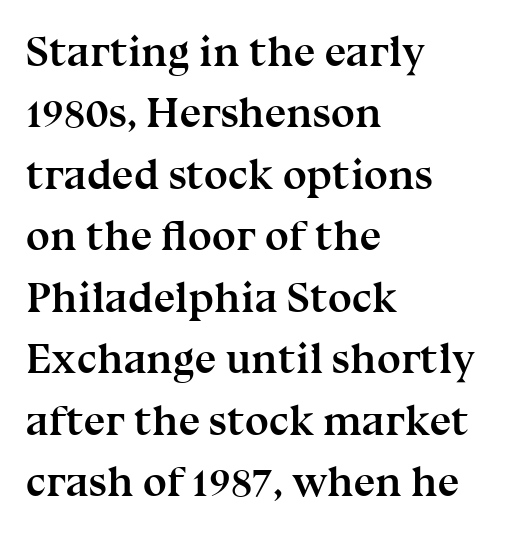
{"serif": "yes", "italic": "no", "bold": "yes", "weight": "semibold", "width": "normal", "stroke_contrast": "medium", "x_height": "medium", "monospaced": "no", "underline": "no", "align": "left", "line_spacing": "normal", "line_spacing_ratio": 1.43, "letter_spacing": "normal", "letter_spacing_em": 0.0, "glyph_px": 43}
